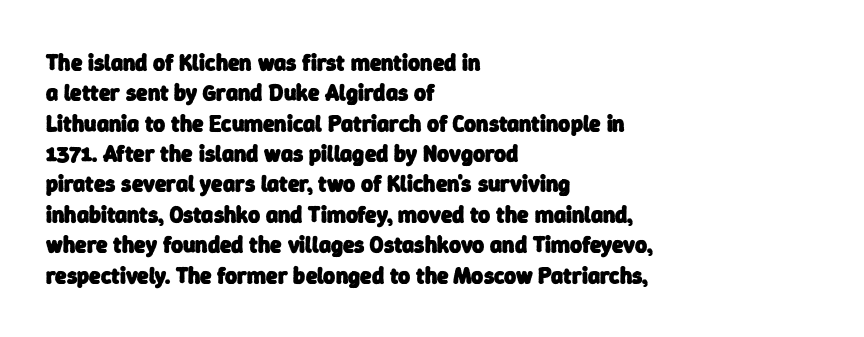
{"bold": "yes", "underline": "no", "align": "left", "line_spacing": "normal", "line_spacing_ratio": 1.32, "letter_spacing": "normal", "letter_spacing_em": 0.0, "glyph_px": 23}
